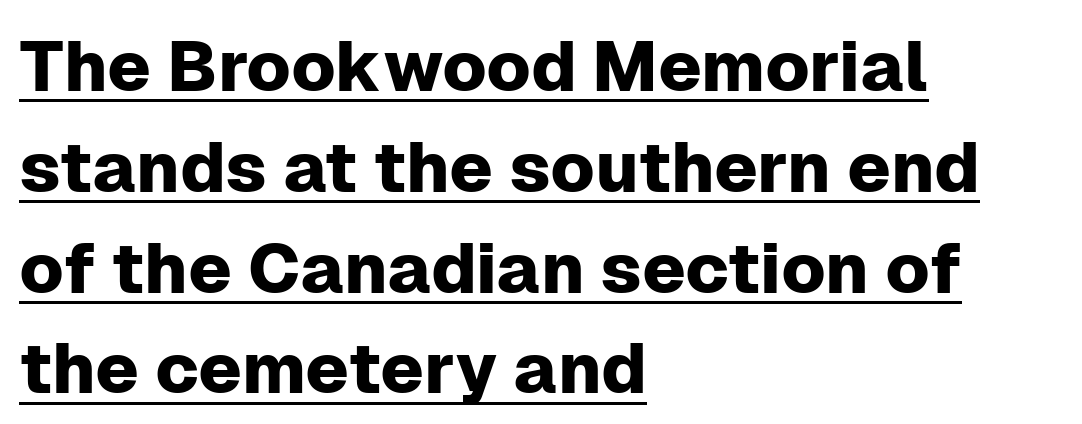
Does the lettering tilt? It doesn't — this is upright. Spacing verdict: proportional, widths tailored to each character. Students, observe the line beneath the letters — that is underlining. One-word summary of the alignment: left. The horizontal fit of the characters is conventional and even.
